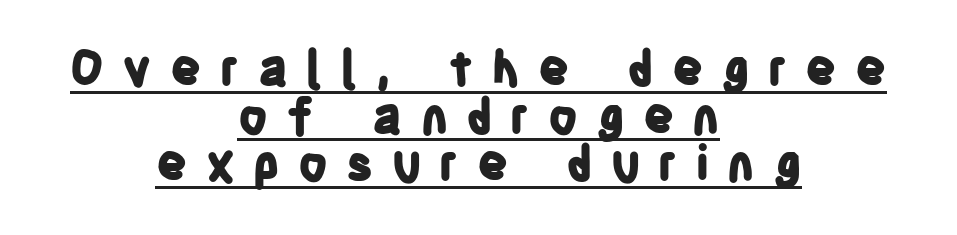
The image shows 48 px bold, condensed sans-serif type, upright; set centered, tight line spacing (0.99x), unusually wide letter spacing (+0.38 em), underlined; low stroke contrast and a large x-height.
